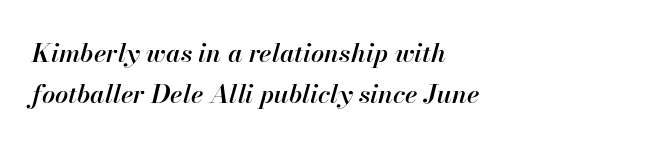
Emphasis by weight is partial: semibold. The passage shown leans; its letterforms are oblique. Vertically, the passage feels balanced, rows spaced as you'd expect. In terms of letterspacing, this is plain default setting. A classic flush-left, rag-right setting is used for this passage. Rule under the text: the space is simply empty.
